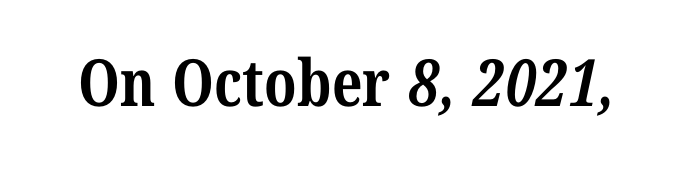
Q: Is the text bold? A: Yes.
Q: Is the typeface a serif or a sans-serif typeface? A: Serif.
Q: Is the text underlined? A: No.
Q: Is the spacing between letters normal or unusually wide? A: Normal.
Q: Width (condensed, normal, or wide)? A: Condensed.
Q: Stroke contrast? A: Medium.
Q: x-height? A: Medium.
Q: Monospaced? A: No.
